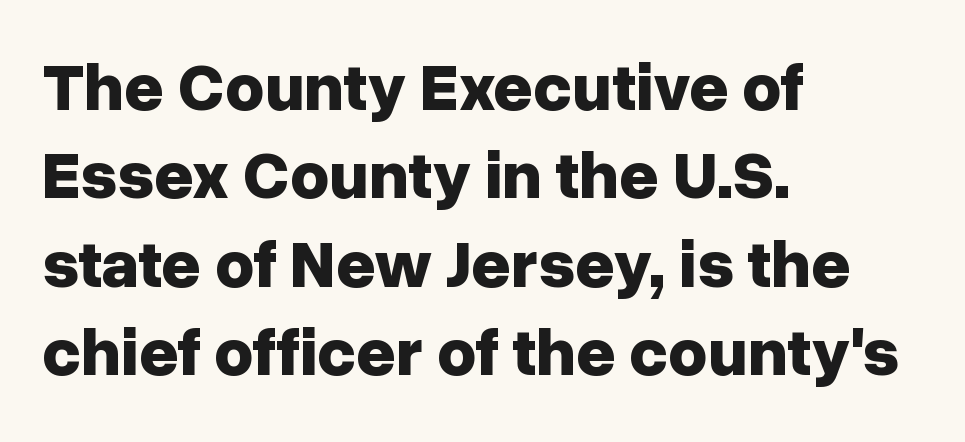
The image shows 68 px bold sans-serif type, upright; set left-aligned, normal line spacing (1.3x), normal letter spacing, not underlined; low stroke contrast and a medium x-height.
